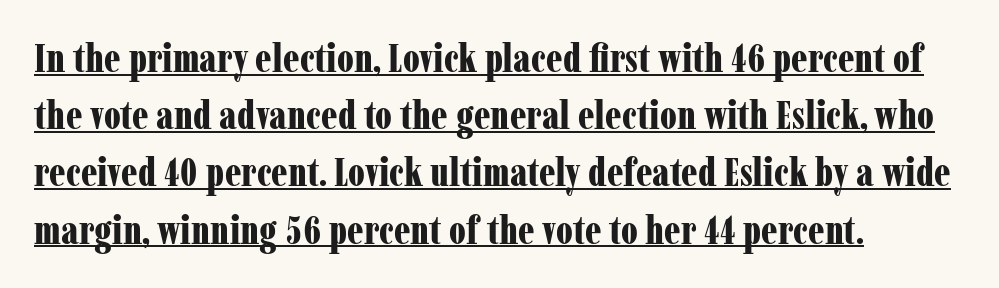
Normally led — the rows are evenly, conventionally spaced. These lines carry a lot of weight — the face is fully bold. Horizontal alignment here is leftward, the default for most running prose. A roman cut, with each character standing at attention.
